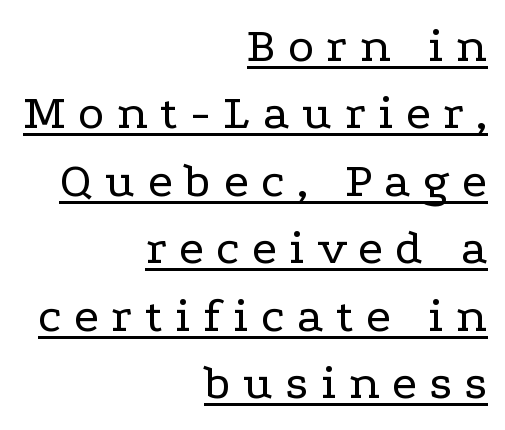
Note the varied advance widths — an 'i' is clearly narrower than an 'm'. Each word looks stretched out because of the extra space between its letters. Posture: straight, roman, zero tilt. The glyphs are accompanied by a horizontal stroke just below them. Every row of glyphs terminates at an identical x-position on the right. Vertical stems look standard width or narrower in stroke.
